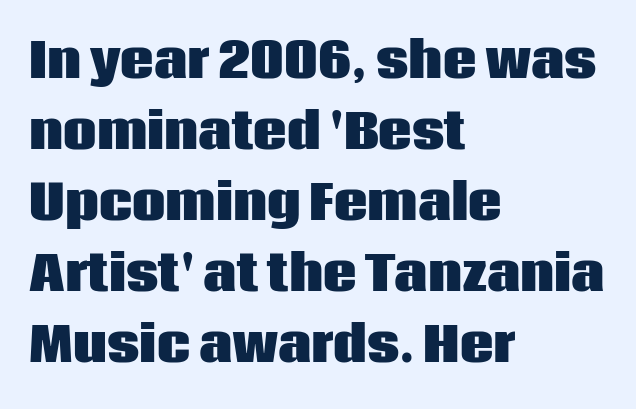
The type sits square on the baseline with zero lean. Varying glyph widths throughout — classic text-font behaviour. Each row of text sits above clean, open space. The rendering uses a bold face; every stroke is thick and dark. Every row of glyphs begins at an identical x-position on the left.
